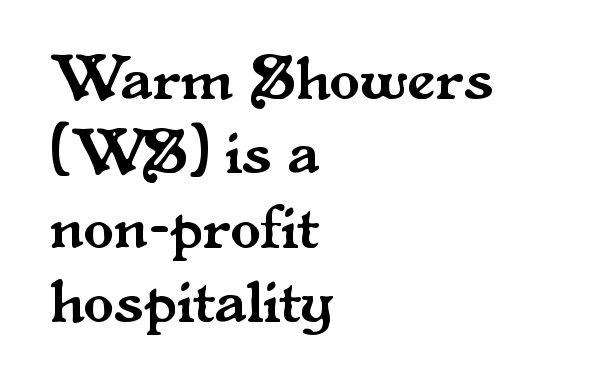
{"serif": "yes", "italic": "no", "width": "normal", "stroke_contrast": "medium", "x_height": "small", "monospaced": "no", "underline": "no", "align": "left", "line_spacing_ratio": 1.2, "letter_spacing": "normal", "letter_spacing_em": 0.0, "glyph_px": 62}
